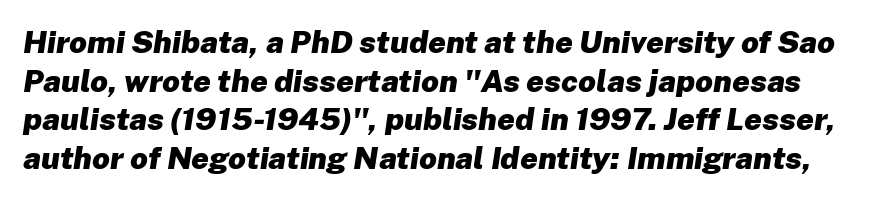
Q: Is the text bold? A: Yes.
Q: Is the text italic (slanted)? A: Yes, it leans right by about 8 degrees.
Q: Is the text underlined? A: No.
Q: Is the spacing between letters normal or unusually wide? A: Normal.
Q: Is the spacing between lines tight, normal or loose? A: Normal.
Q: Width (condensed, normal, or wide)? A: Normal.
Q: Stroke contrast? A: Low.
Q: x-height? A: Medium.
Q: Monospaced? A: No.
